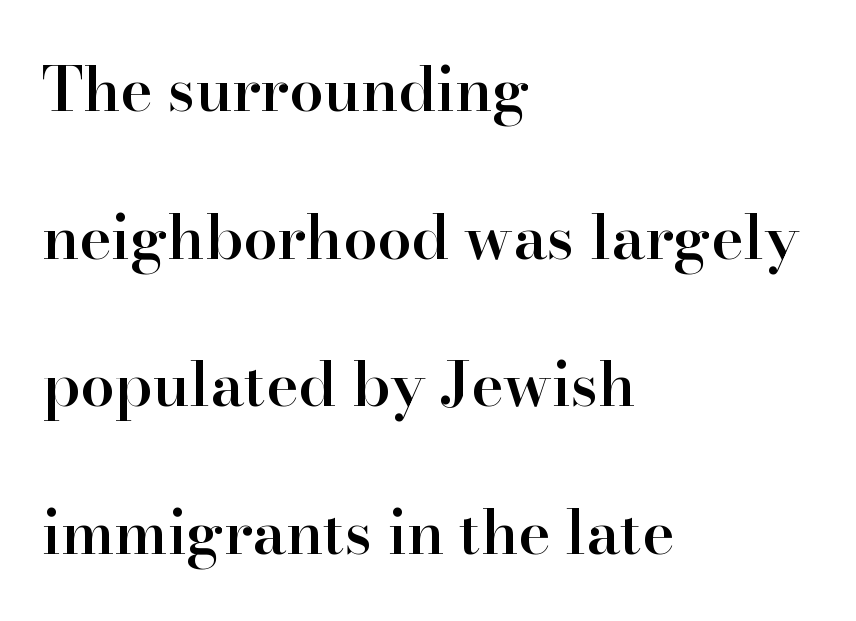
Q: Is the text bold? A: Semi-bold.
Q: Is the text italic (slanted)? A: No, it is upright.
Q: Is the typeface a serif or a sans-serif typeface? A: Serif.
Q: Is the text underlined? A: No.
Q: How is the paragraph aligned? A: Left-aligned.
Q: Is the spacing between letters normal or unusually wide? A: Normal.
Q: Is the spacing between lines tight, normal or loose? A: Loose.
Q: Width (condensed, normal, or wide)? A: Normal.
Q: Stroke contrast? A: High.
Q: x-height? A: Small.
Q: Monospaced? A: No.
